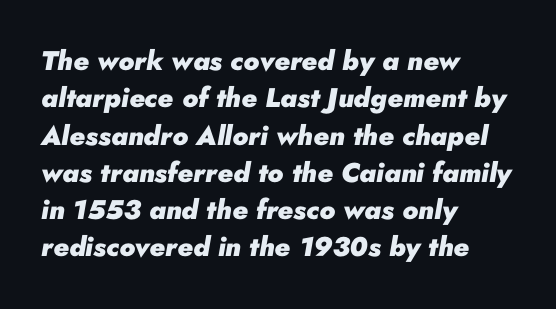
Each new line begins a customary step beneath the previous one. Short and long lines alike share a common starting point at left. Clear beneath every line of the passage. Tall strokes in this sample are angled rather than plumb.
